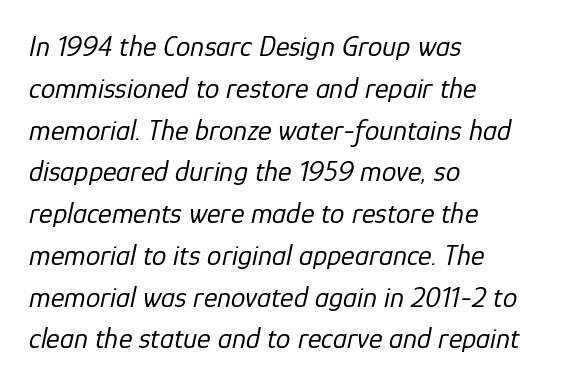
Q: Is the text bold? A: No.
Q: Is the text italic (slanted)? A: Yes, it leans right by about 12 degrees.
Q: Is the text underlined? A: No.
Q: How is the paragraph aligned? A: Left-aligned.
Q: Is the spacing between letters normal or unusually wide? A: Normal.
Q: Is the spacing between lines tight, normal or loose? A: Normal.
Q: Width (condensed, normal, or wide)? A: Normal.
Q: Stroke contrast? A: Low.
Q: x-height? A: Medium.
Q: Monospaced? A: No.
